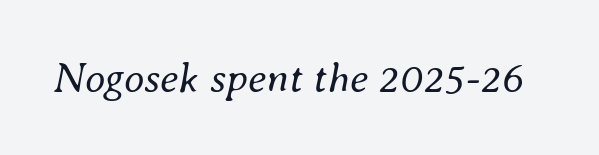
Q: Is the text bold? A: No.
Q: Is the text italic (slanted)? A: Yes, it leans right by about 8 degrees.
Q: Is the text underlined? A: No.
Q: Is the spacing between letters normal or unusually wide? A: Normal.
Q: Width (condensed, normal, or wide)? A: Normal.
Q: Stroke contrast? A: Medium.
Q: x-height? A: Small.
Q: Monospaced? A: No.
